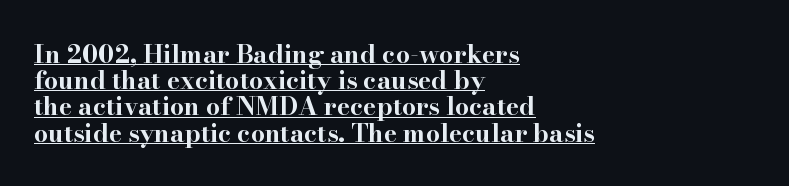
Q: Is the text bold? A: Yes.
Q: Is the text italic (slanted)? A: No, it is upright.
Q: Is the text underlined? A: Yes.
Q: How is the paragraph aligned? A: Left-aligned.
Q: Is the spacing between letters normal or unusually wide? A: Normal.
Q: Is the spacing between lines tight, normal or loose? A: Tight.
